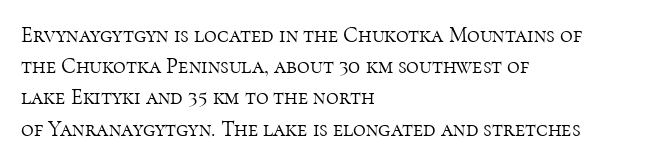
The image shows 22 px text type, upright; set left-aligned, normal line spacing (1.42x), normal letter spacing, not underlined.
